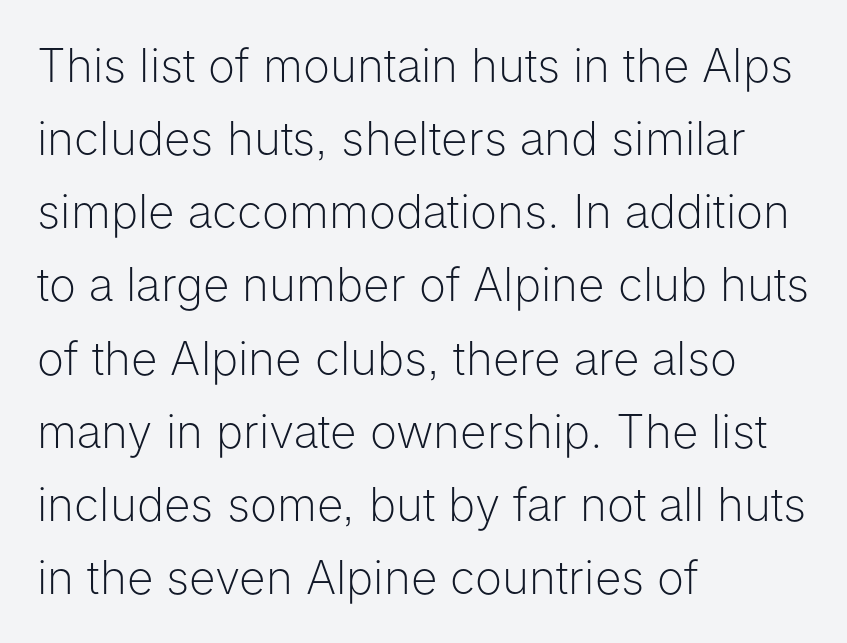
The face used here is proportionally spaced, like ordinary book or web type. Here the glyphs are tracked normally, forming tight word shapes. Interline gaps are of average width in this sample. In terms of posture, this sample is upright.
